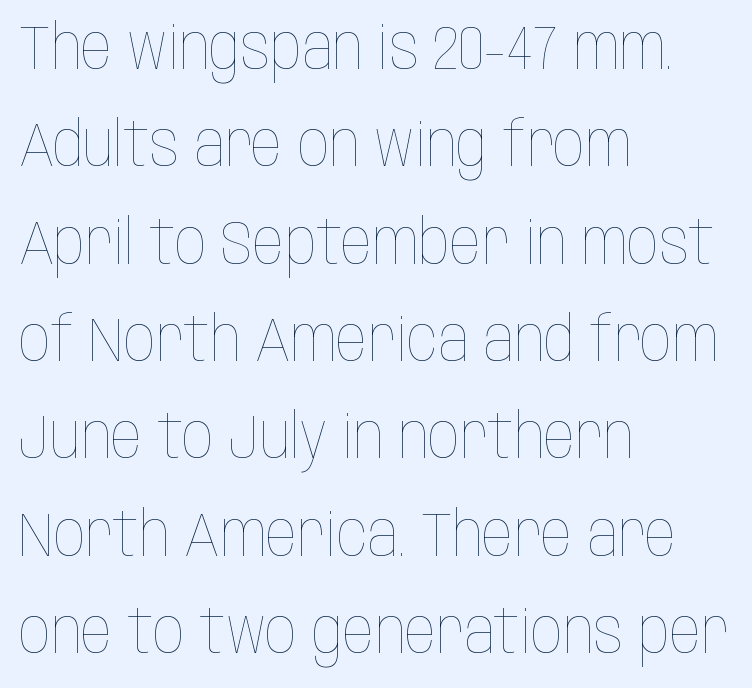
{"italic": "no", "bold": "no", "weight": "thin", "width": "condensed", "stroke_contrast": "low", "x_height": "large", "monospaced": "no", "underline": "no", "align": "left", "line_spacing": "normal", "line_spacing_ratio": 1.57, "letter_spacing": "normal", "letter_spacing_em": 0.0, "glyph_px": 62}
